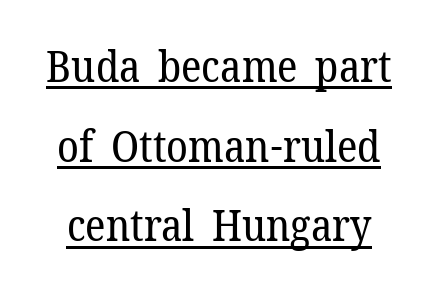
{"serif": "yes", "italic": "no", "bold": "no", "weight": "regular", "width": "normal", "stroke_contrast": "low", "x_height": "medium", "monospaced": "no", "underline": "yes", "line_spacing_ratio": 1.81, "letter_spacing": "normal", "letter_spacing_em": 0.0, "glyph_px": 44}
